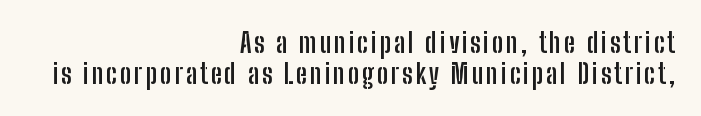
The image shows 27 px bold type, upright; set right-aligned, tight line spacing (1.14x), not underlined.
